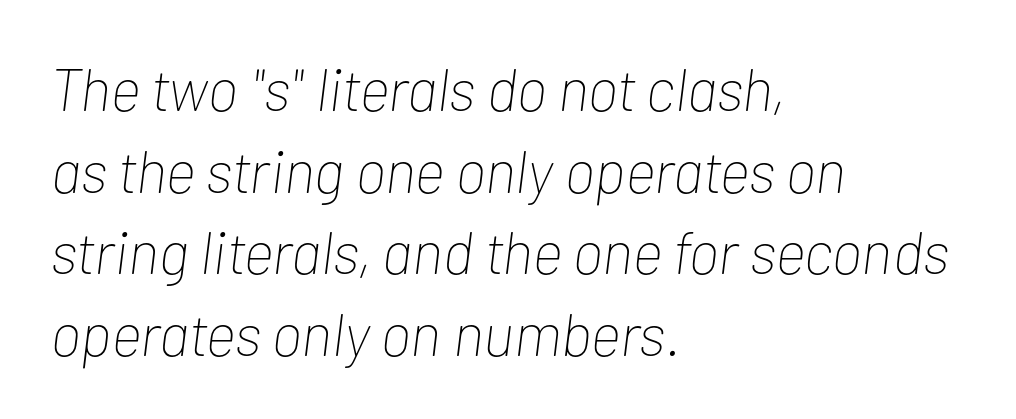
The image shows 60 px thin, condensed type, italic (leaning right); set left-aligned, normal line spacing (1.36x), normal letter spacing, not underlined; low stroke contrast and a medium x-height.
